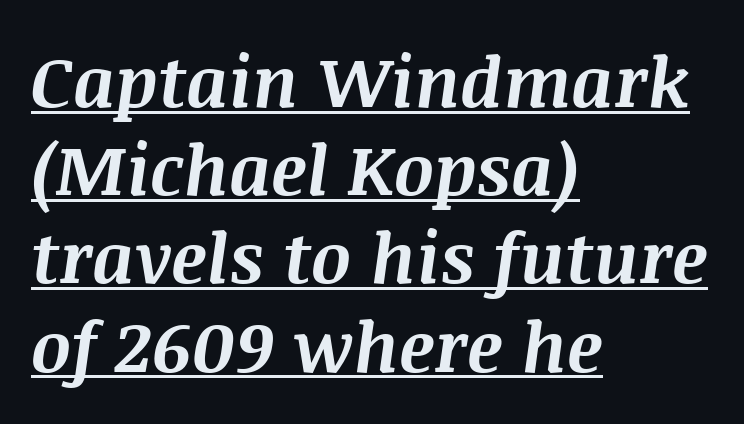
{"italic": "yes", "lean": "right", "slant_degrees": 8, "bold": "yes", "weight": "bold", "width": "normal", "stroke_contrast": "medium", "x_height": "large", "monospaced": "no", "underline": "yes", "align": "left", "line_spacing": "normal", "line_spacing_ratio": 1.26, "letter_spacing": "normal", "letter_spacing_em": 0.0, "glyph_px": 70}
